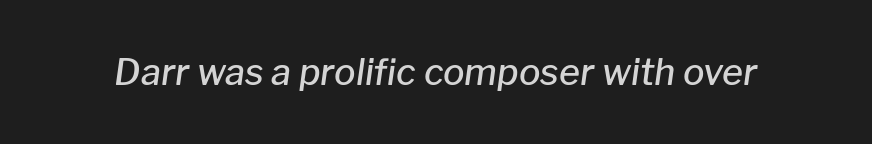
Students, this is semibold: more ink than regular, less than bold. Check the space under the baseline: it is left empty. This rendering leaves character spacing at its baseline value. The axis of the letterforms is tilted away from vertical. Each letter keeps its own natural width here, so spacing adapts to shape.
